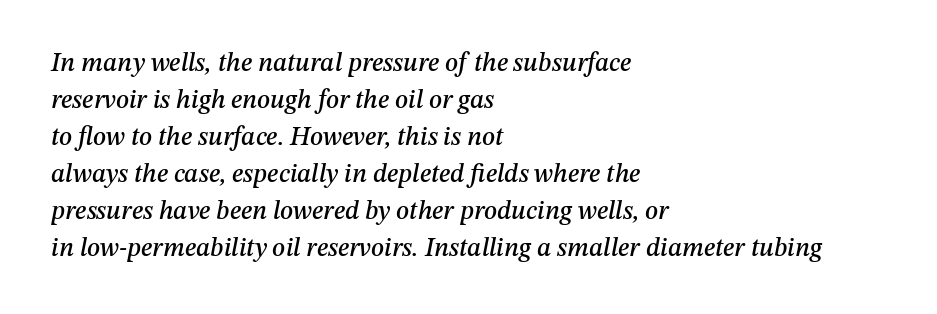
Descender tails drop into unmarked territory. Letter spacing: default. Line spacing here is normal. Quick note: italic.
